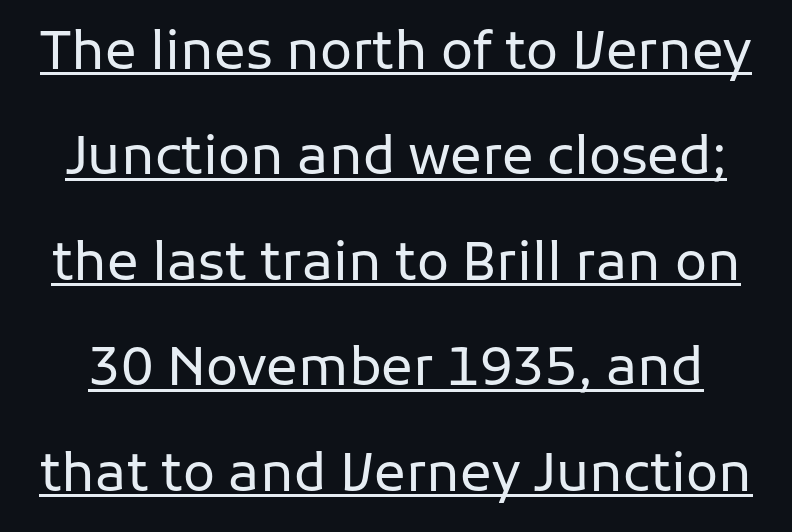
{"serif": "no", "italic": "no", "bold": "no", "weight": "regular", "width": "normal", "stroke_contrast": "low", "x_height": "medium", "monospaced": "no", "underline": "yes", "line_spacing": "loose", "line_spacing_ratio": 1.99, "letter_spacing": "normal", "letter_spacing_em": 0.0, "glyph_px": 53}
